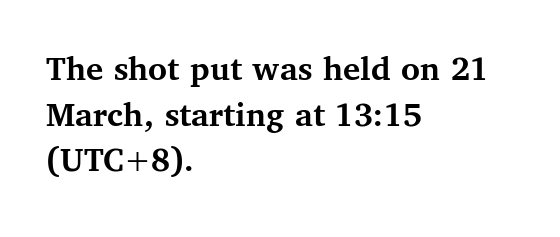
Q: Is the text bold? A: Yes.
Q: Is the text italic (slanted)? A: No, it is upright.
Q: Is the typeface a serif or a sans-serif typeface? A: Serif.
Q: Is the text underlined? A: No.
Q: How is the paragraph aligned? A: Left-aligned.
Q: Is the spacing between letters normal or unusually wide? A: Normal.
Q: Is the spacing between lines tight, normal or loose? A: Normal.
Q: Width (condensed, normal, or wide)? A: Normal.
Q: Stroke contrast? A: Medium.
Q: x-height? A: Medium.
Q: Monospaced? A: No.
